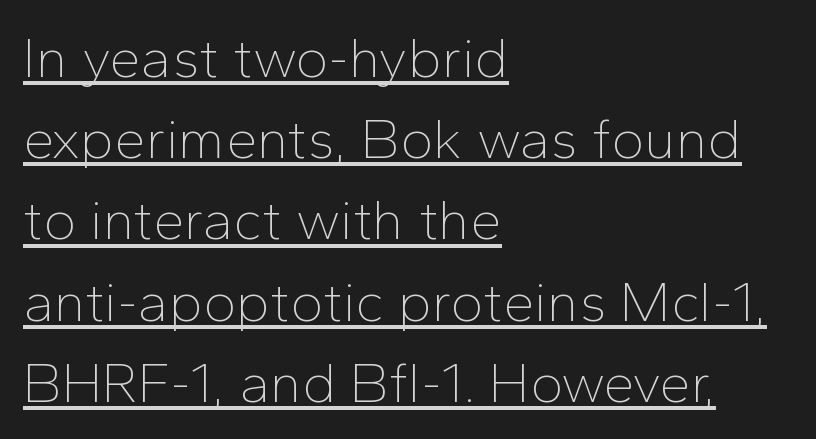
Does the leading feel generous? No, just average. Font category for this specimen: sans-serif. Spacing between characters is what you'd get straight out of the box. A typesetter would call this proportional, since set widths differ per character. Nope, not italic — everything's standing straight.
